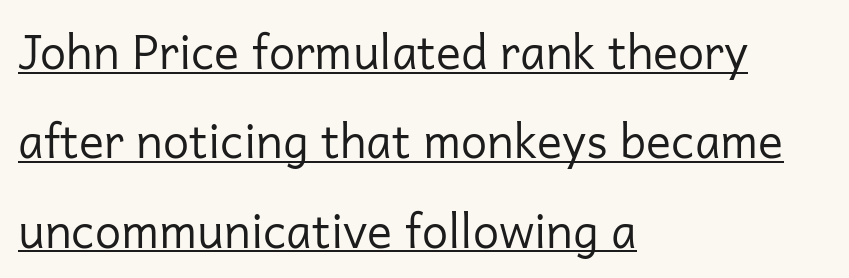
{"serif": "no", "italic": "no", "bold": "no", "weight": "regular", "width": "normal", "stroke_contrast": "low", "x_height": "medium", "monospaced": "no", "underline": "yes", "align": "left", "line_spacing": "loose", "line_spacing_ratio": 1.9, "letter_spacing": "normal", "letter_spacing_em": 0.0, "glyph_px": 47}
